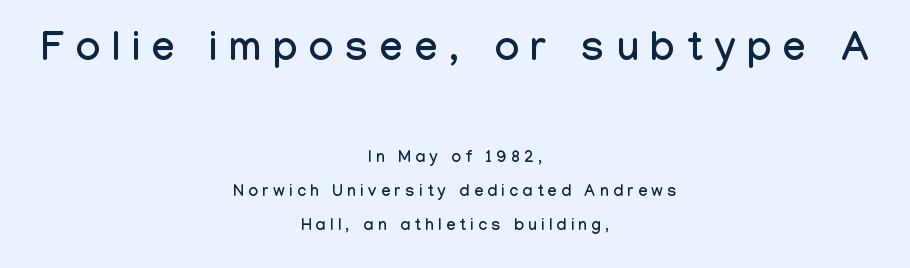
Inter-character spacing is expanded well beyond the font's built-in metrics. Only glyphs here, with clear space below each row. The text block is weighted toward neither margin, spreading evenly from the middle. The letters stand straight up with perfectly vertical stems. Reading down the column, the eye jumps a long way to each next line.
